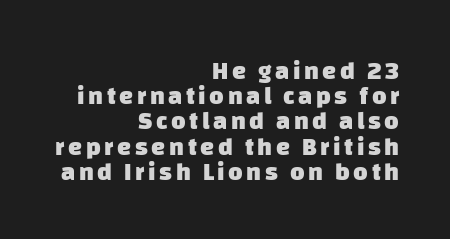
Q: Is the text bold? A: Yes.
Q: Is the text underlined? A: No.
Q: How is the paragraph aligned? A: Right-aligned.
Q: Is the spacing between lines tight, normal or loose? A: Tight.
